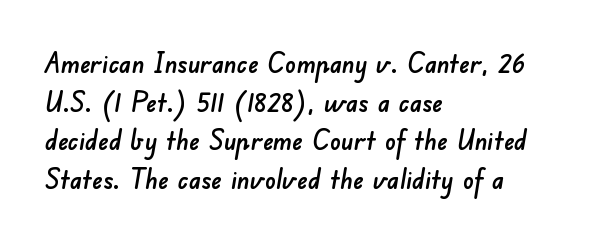
Check the space under the baseline: it is left empty. Alignment: flush left. Default kerning and tracking; the words read as compact shapes. One glance says typical: line gaps are just what's usual.
